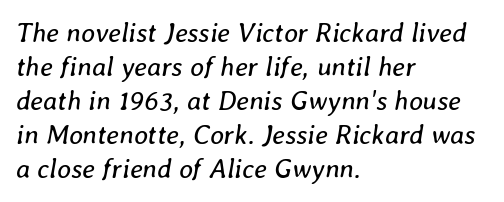
The image shows 27 px text type, italic (leaning right); set left-aligned, normal line spacing (1.26x), normal letter spacing, not underlined.
